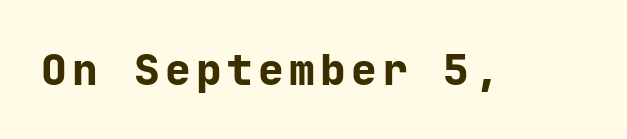
The image shows 43 px bold sans-serif type, upright; set not underlined; low stroke contrast and a medium x-height.
